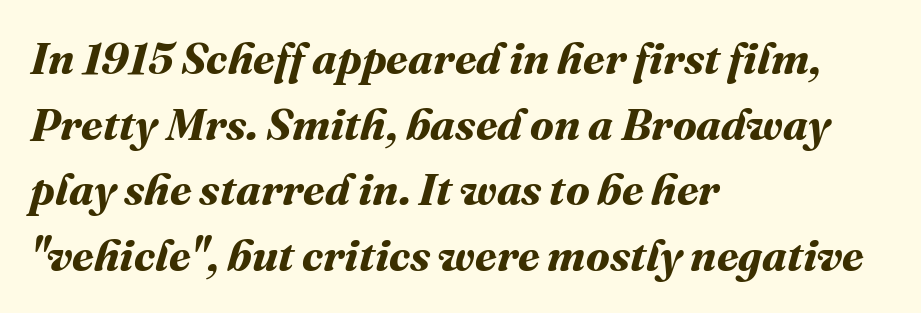
The image shows 44 px bold type; set left-aligned, normal line spacing (1.49x), normal letter spacing, not underlined; medium stroke contrast and a medium x-height.
